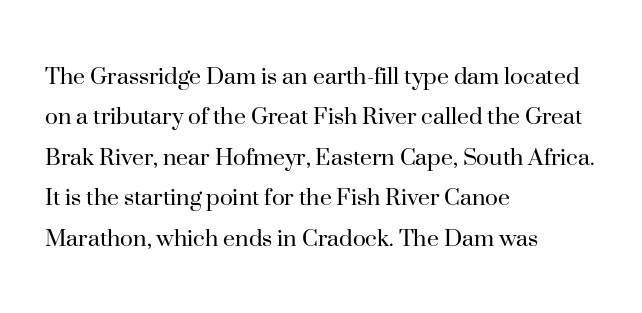
{"italic": "no", "bold": "no", "underline": "no", "align": "left", "line_spacing": "normal", "line_spacing_ratio": 1.5, "letter_spacing": "normal", "letter_spacing_em": 0.0, "glyph_px": 27}
